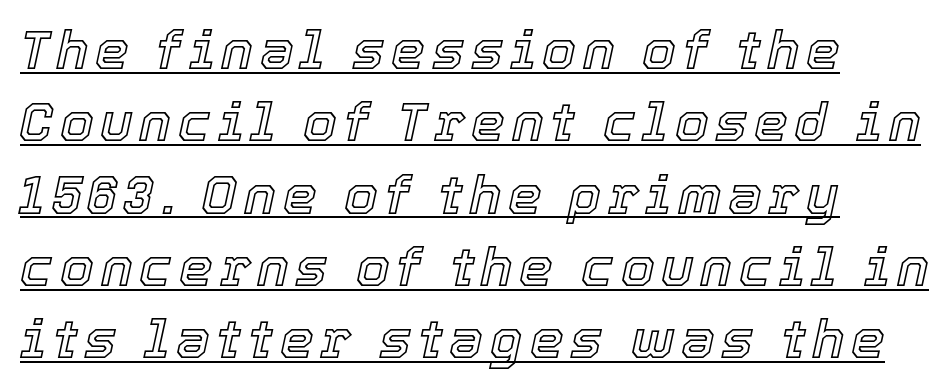
{"italic": "yes", "lean": "right", "slant_degrees": 12, "width": "normal", "x_height": "medium", "monospaced": "no", "underline": "yes", "align": "left", "line_spacing": "normal", "line_spacing_ratio": 1.34, "glyph_px": 54}
